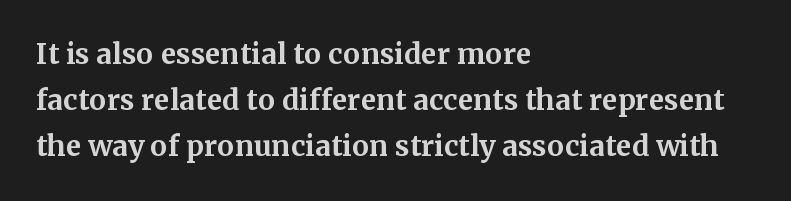
{"serif": "yes", "italic": "no", "bold": "yes", "weight": "bold", "width": "normal", "stroke_contrast": "medium", "x_height": "medium", "monospaced": "no", "underline": "no", "align": "left", "line_spacing": "normal", "line_spacing_ratio": 1.65, "letter_spacing": "normal", "letter_spacing_em": 0.0, "glyph_px": 28}
